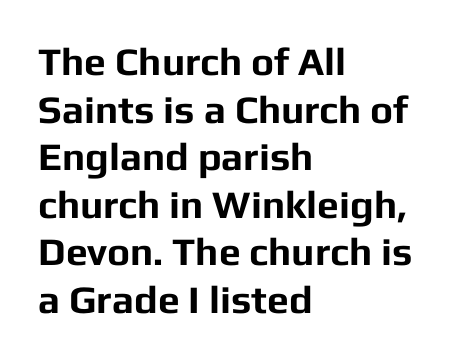
Q: Is the text bold? A: Yes.
Q: Is the text italic (slanted)? A: No, it is upright.
Q: Is the typeface a serif or a sans-serif typeface? A: Sans-serif.
Q: Is the text underlined? A: No.
Q: How is the paragraph aligned? A: Left-aligned.
Q: Is the spacing between letters normal or unusually wide? A: Normal.
Q: Width (condensed, normal, or wide)? A: Normal.
Q: Stroke contrast? A: Low.
Q: x-height? A: Medium.
Q: Monospaced? A: No.
